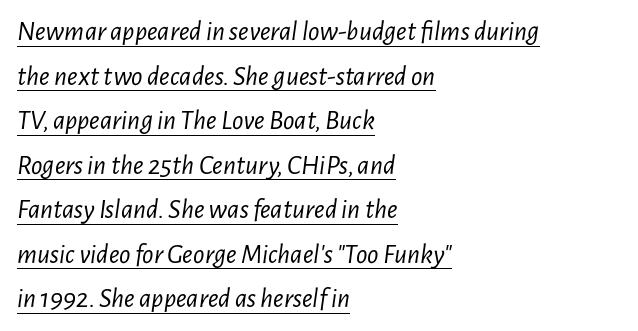
Q: Is the text bold? A: No.
Q: Is the text italic (slanted)? A: Yes, it leans right by about 7 degrees.
Q: Is the text underlined? A: Yes.
Q: How is the paragraph aligned? A: Left-aligned.
Q: Is the spacing between letters normal or unusually wide? A: Normal.
Q: Is the spacing between lines tight, normal or loose? A: Normal.
Q: Width (condensed, normal, or wide)? A: Condensed.
Q: Stroke contrast? A: Low.
Q: x-height? A: Medium.
Q: Monospaced? A: No.
